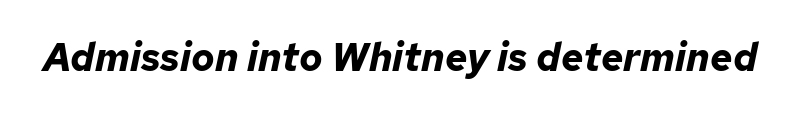
The image shows 39 px bold type, italic (leaning right); set normal letter spacing, not underlined; low stroke contrast and a medium x-height.
